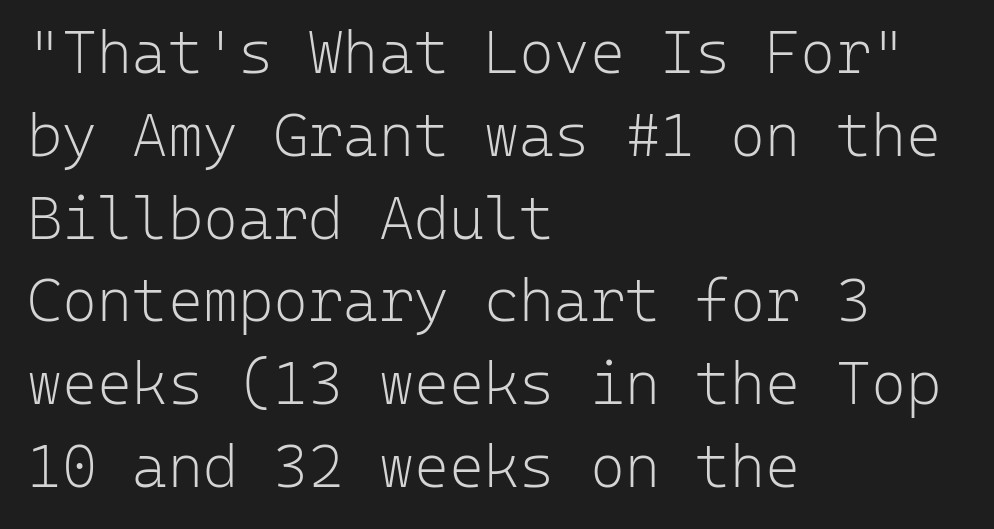
Bare-footed words on every line. Compared with a centered layout, this one pins lines to the left instead. This sample uses plain, unmodified letter spacing. Reading down the column, the eye jumps a familiar distance to each next line.
